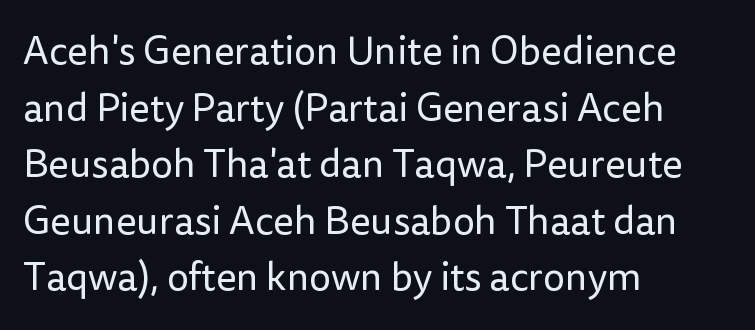
Q: Is the text bold? A: No.
Q: Is the text italic (slanted)? A: No, it is upright.
Q: Is the typeface a serif or a sans-serif typeface? A: Sans-serif.
Q: Is the text underlined? A: No.
Q: How is the paragraph aligned? A: Left-aligned.
Q: Is the spacing between letters normal or unusually wide? A: Normal.
Q: Is the spacing between lines tight, normal or loose? A: Normal.
Q: Width (condensed, normal, or wide)? A: Normal.
Q: Stroke contrast? A: Low.
Q: x-height? A: Medium.
Q: Monospaced? A: No.
